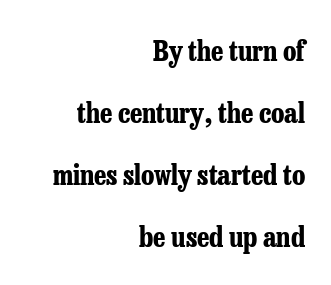
{"serif": "yes", "italic": "no", "bold": "yes", "weight": "bold", "width": "condensed", "stroke_contrast": "low", "x_height": "medium", "monospaced": "no", "underline": "no", "align": "right", "line_spacing": "loose", "line_spacing_ratio": 2.21, "letter_spacing": "normal", "letter_spacing_em": 0.0, "glyph_px": 28}
